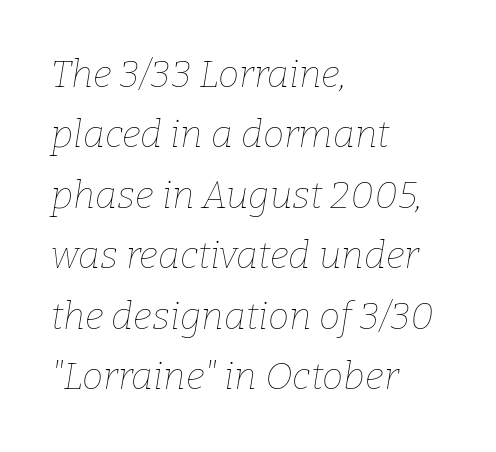
The image shows 38 px thin type, italic (leaning right); set left-aligned, normal line spacing (1.59x), normal letter spacing, not underlined; low stroke contrast and a medium x-height.
